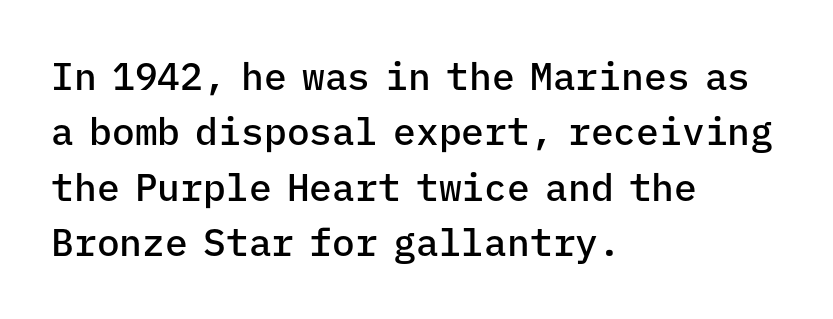
{"serif": "no", "italic": "no", "bold": "semi", "weight": "semibold", "width": "normal", "stroke_contrast": "low", "x_height": "medium", "monospaced": "yes", "underline": "no", "align": "left", "line_spacing": "normal", "line_spacing_ratio": 1.46, "letter_spacing": "normal", "letter_spacing_em": 0.0, "glyph_px": 38}
